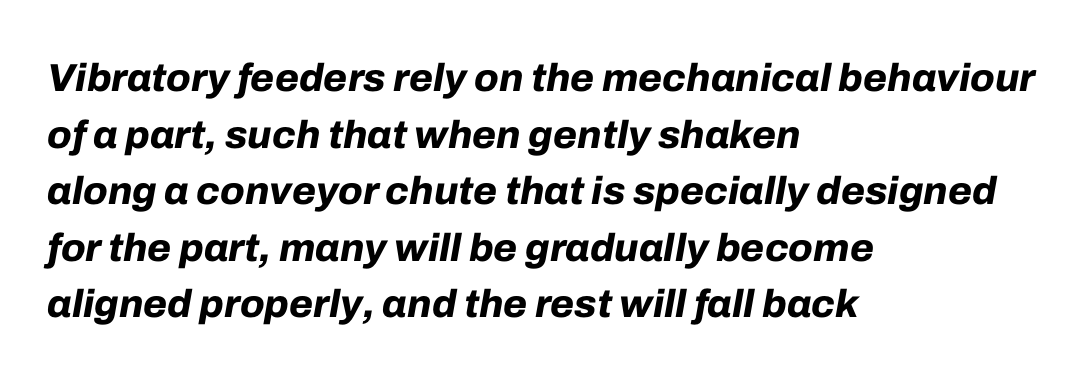
The image shows 39 px bold type, italic (leaning right); set left-aligned, normal line spacing (1.45x), normal letter spacing, not underlined; low stroke contrast and a medium x-height.
